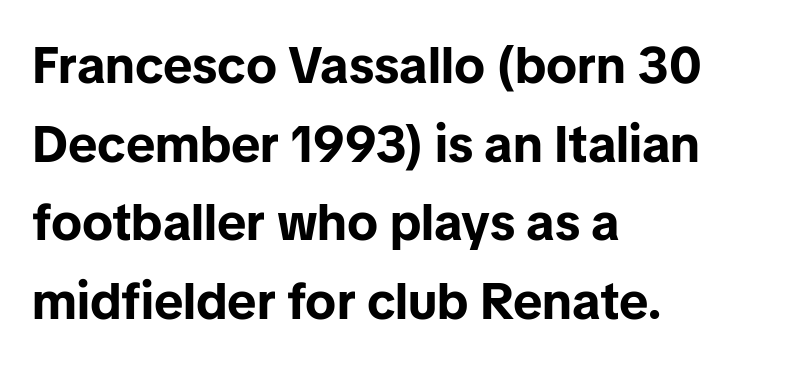
The image shows 51 px bold sans-serif type, upright; set left-aligned, normal line spacing (1.54x), normal letter spacing, not underlined; low stroke contrast and a medium x-height.
